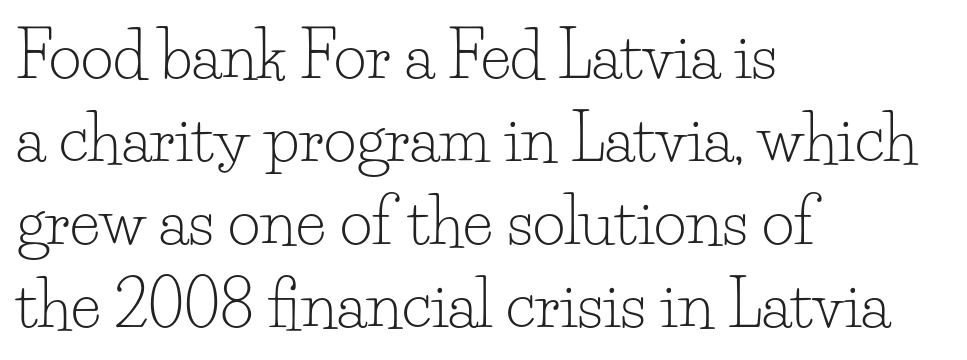
Q: Is the text bold? A: No.
Q: Is the text italic (slanted)? A: No, it is upright.
Q: Is the typeface a serif or a sans-serif typeface? A: Serif.
Q: Is the text underlined? A: No.
Q: How is the paragraph aligned? A: Left-aligned.
Q: Is the spacing between letters normal or unusually wide? A: Normal.
Q: Is the spacing between lines tight, normal or loose? A: Normal.
Q: Width (condensed, normal, or wide)? A: Normal.
Q: Stroke contrast? A: Low.
Q: x-height? A: Small.
Q: Monospaced? A: No.
